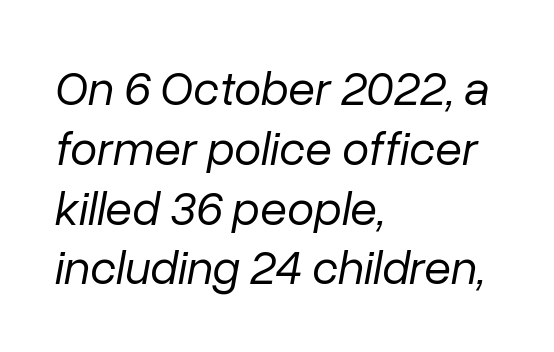
No extra ink here — the face is not bold. In terms of posture, this sample is oblique. Is the letter spacing exaggerated? No — it looks like the ordinary default. Which margin do the lines hug? The left one — the right edge is uneven. A typesetter would call this proportional, since set widths differ per character. Rule under the text: the space is simply empty.
